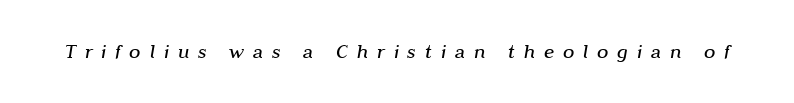
{"italic": "yes", "lean": "right", "slant_degrees": 10, "bold": "no", "underline": "no", "letter_spacing": "wide", "letter_spacing_em": 0.42, "glyph_px": 21}
